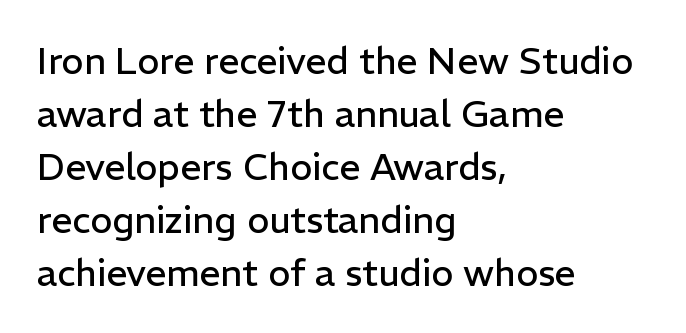
{"serif": "no", "italic": "no", "bold": "no", "weight": "regular", "width": "normal", "stroke_contrast": "low", "x_height": "medium", "monospaced": "no", "underline": "no", "align": "left", "line_spacing": "normal", "line_spacing_ratio": 1.43, "letter_spacing": "normal", "letter_spacing_em": 0.0, "glyph_px": 37}
